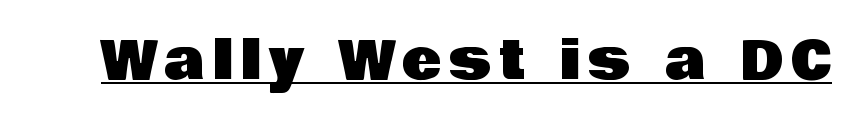
{"serif": "no", "italic": "no", "width": "normal", "stroke_contrast": "low", "x_height": "large", "monospaced": "no", "underline": "yes", "glyph_px": 53}
